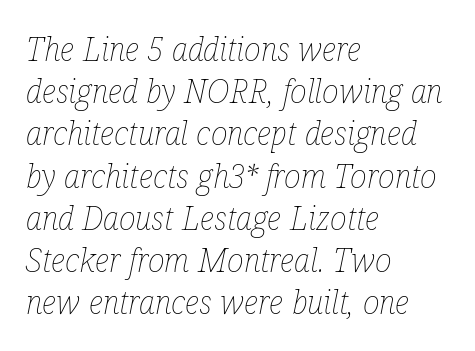
{"italic": "yes", "lean": "right", "slant_degrees": 12, "bold": "no", "weight": "thin", "width": "condensed", "stroke_contrast": "low", "x_height": "medium", "monospaced": "no", "underline": "no", "align": "left", "line_spacing": "normal", "line_spacing_ratio": 1.32, "letter_spacing": "normal", "letter_spacing_em": 0.0, "glyph_px": 32}
